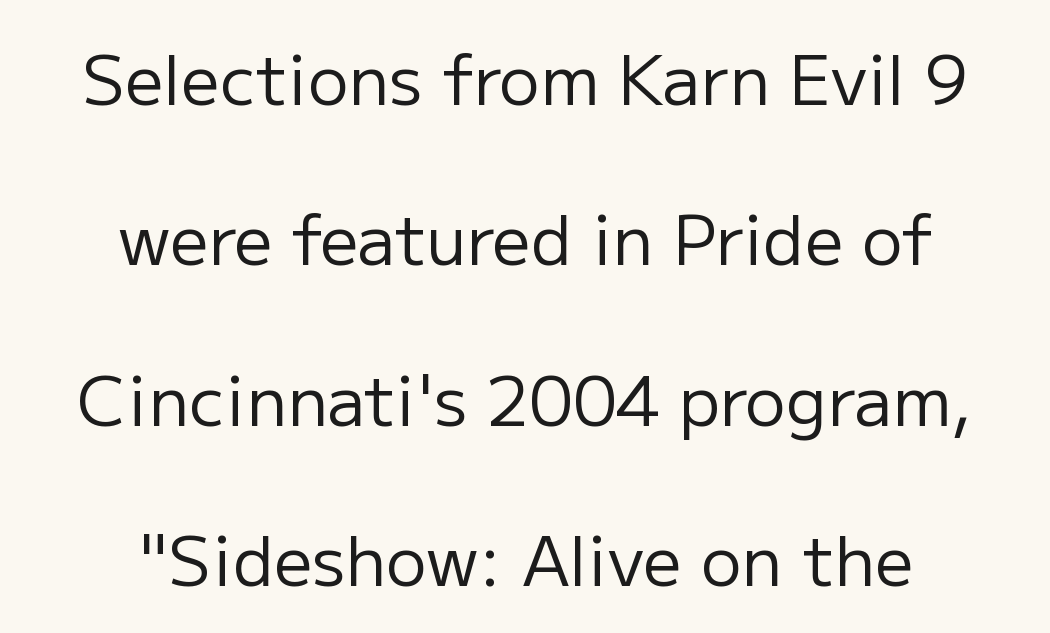
Q: Is the text bold? A: No.
Q: Is the text italic (slanted)? A: No, it is upright.
Q: Is the typeface a serif or a sans-serif typeface? A: Sans-serif.
Q: Is the text underlined? A: No.
Q: How is the paragraph aligned? A: Centered.
Q: Is the spacing between letters normal or unusually wide? A: Normal.
Q: Is the spacing between lines tight, normal or loose? A: Loose.
Q: Width (condensed, normal, or wide)? A: Normal.
Q: Stroke contrast? A: Low.
Q: x-height? A: Medium.
Q: Monospaced? A: No.
